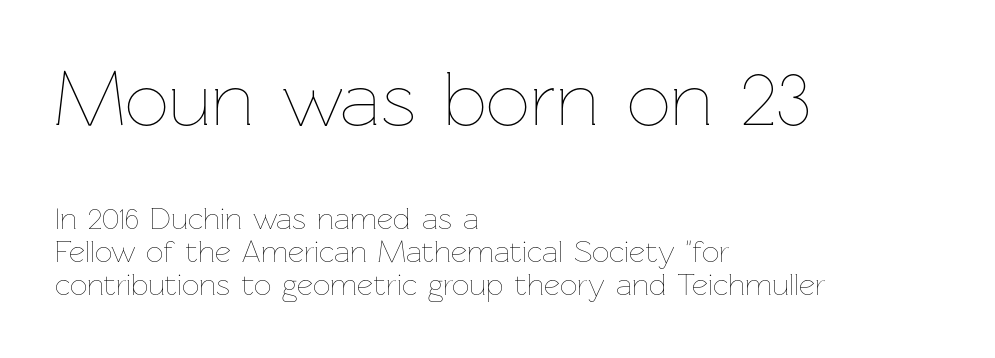
Q: Is the text bold? A: No.
Q: Is the text italic (slanted)? A: No, it is upright.
Q: Is the text underlined? A: No.
Q: How is the paragraph aligned? A: Left-aligned.
Q: Is the spacing between letters normal or unusually wide? A: Normal.
Q: Is the spacing between lines tight, normal or loose? A: Tight.
Q: Which block of text is set in a larger size, the first (top) or the second (bottom)? A: The first (top) one.
Q: Width (condensed, normal, or wide)? A: Normal.
Q: Stroke contrast? A: Low.
Q: x-height? A: Medium.
Q: Monospaced? A: No.
